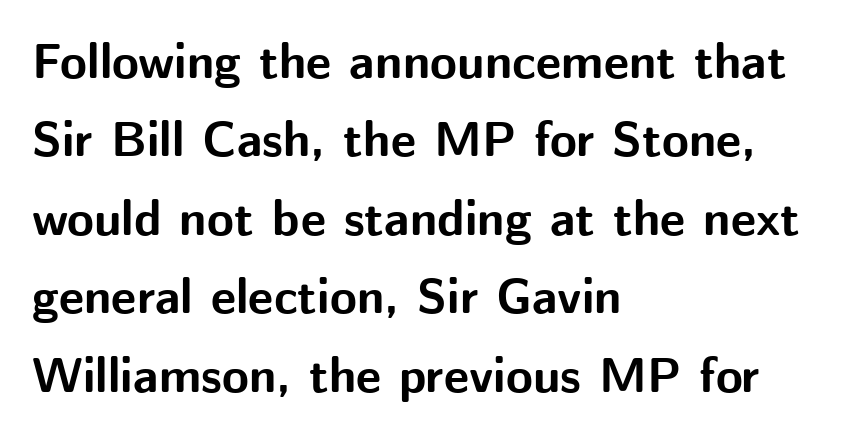
This is sans-serif lettering, the kind often seen on screens and signage. Thick stems and heavy bowls — unmistakably bold. Quick note: underline off. Words appear dense and cohesive because spacing is normal.
